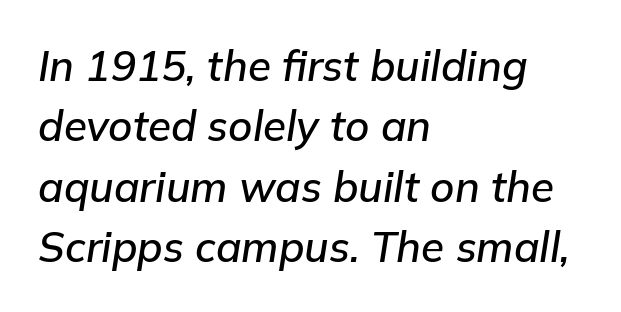
Q: Is the text italic (slanted)? A: Yes, it leans right by about 9 degrees.
Q: Is the text underlined? A: No.
Q: How is the paragraph aligned? A: Left-aligned.
Q: Is the spacing between letters normal or unusually wide? A: Normal.
Q: Is the spacing between lines tight, normal or loose? A: Normal.
Q: Width (condensed, normal, or wide)? A: Normal.
Q: Stroke contrast? A: Low.
Q: x-height? A: Medium.
Q: Monospaced? A: No.
